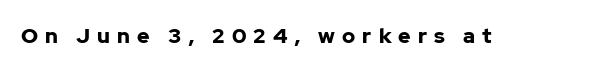
Q: Is the text bold? A: Yes.
Q: Is the text italic (slanted)? A: No, it is upright.
Q: Is the text underlined? A: No.
Q: Is the spacing between letters normal or unusually wide? A: Unusually wide.
